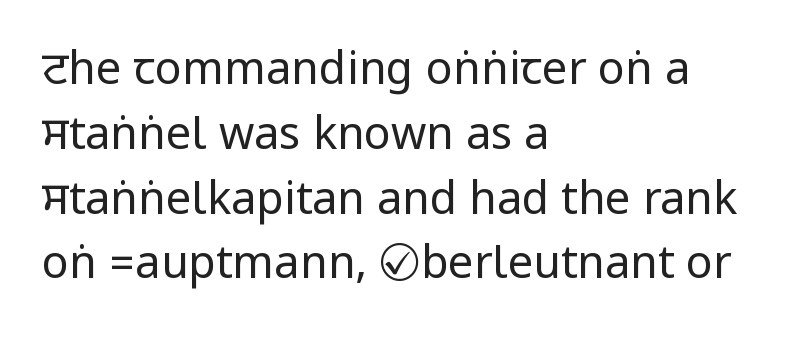
Q: Is the text bold? A: No.
Q: Is the text italic (slanted)? A: No, it is upright.
Q: Is the typeface a serif or a sans-serif typeface? A: Sans-serif.
Q: Is the text underlined? A: No.
Q: How is the paragraph aligned? A: Left-aligned.
Q: Is the spacing between letters normal or unusually wide? A: Normal.
Q: Is the spacing between lines tight, normal or loose? A: Normal.
Q: Width (condensed, normal, or wide)? A: Condensed.
Q: Stroke contrast? A: Low.
